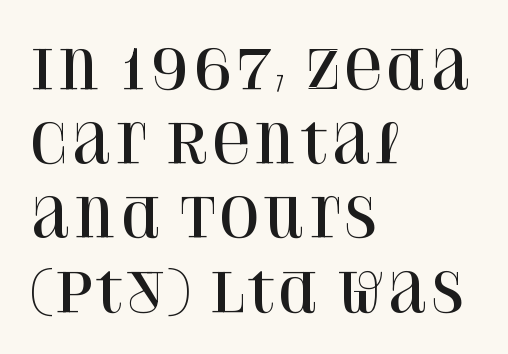
Q: Is the text italic (slanted)? A: No, it is upright.
Q: Is the typeface a serif or a sans-serif typeface? A: Serif.
Q: Is the text underlined? A: No.
Q: How is the paragraph aligned? A: Left-aligned.
Q: Is the spacing between letters normal or unusually wide? A: Normal.
Q: Is the spacing between lines tight, normal or loose? A: Normal.
Q: Width (condensed, normal, or wide)? A: Normal.
Q: Stroke contrast? A: High.
Q: x-height? A: Large.
Q: Monospaced? A: No.
